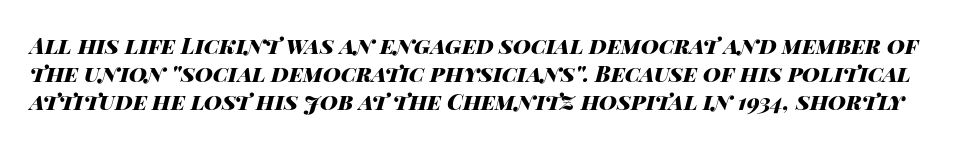
Type without underlining. Words appear dense and cohesive because spacing is normal. The designer left line spacing at the default. Compared with an ordinary text face, these strokes are far heavier — a full bold. Is the type slanted? Yes — the strokes lean at a clear angle.
